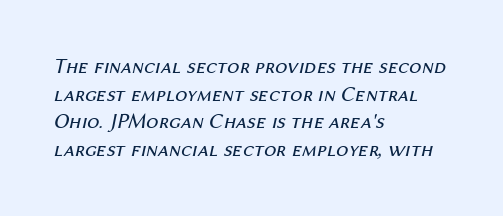
{"italic": "yes", "lean": "right", "slant_degrees": 12, "bold": "no", "underline": "no", "align": "left", "line_spacing": "normal", "line_spacing_ratio": 1.26, "letter_spacing": "normal", "letter_spacing_em": 0.0, "glyph_px": 22}
